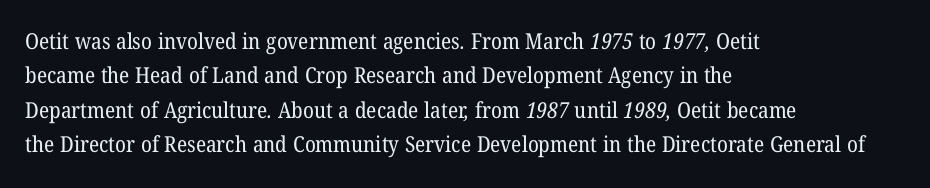
The image shows 22 px text type; set left-aligned, normal line spacing (1.56x), normal letter spacing, not underlined.
